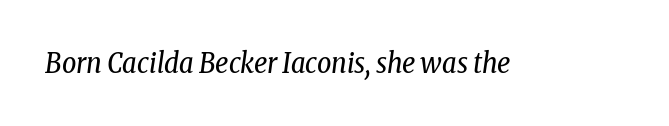
The image shows 28 px regular-weight, condensed serif type, italic (leaning right); set normal letter spacing, not underlined; low stroke contrast and a medium x-height.
